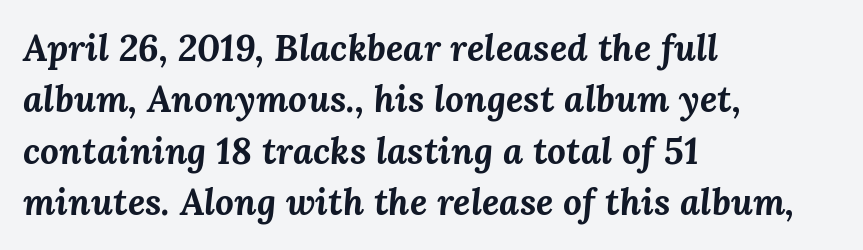
{"italic": "yes", "lean": "right", "slant_degrees": 3, "bold": "yes", "weight": "bold", "width": "normal", "stroke_contrast": "medium", "x_height": "medium", "monospaced": "no", "underline": "no", "align": "left", "line_spacing": "normal", "line_spacing_ratio": 1.39, "letter_spacing": "normal", "letter_spacing_em": 0.0, "glyph_px": 37}
